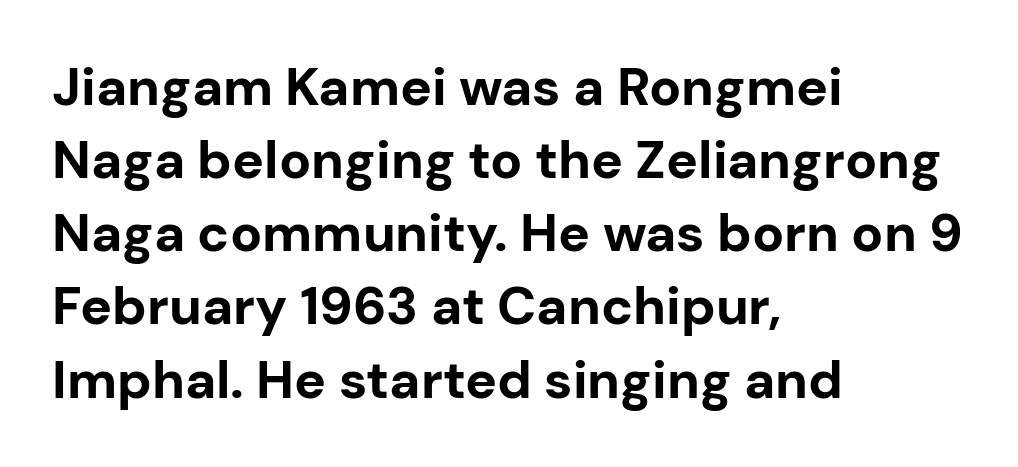
The image shows 53 px bold sans-serif type, upright; set left-aligned, normal line spacing (1.38x), normal letter spacing, not underlined; low stroke contrast and a medium x-height.
